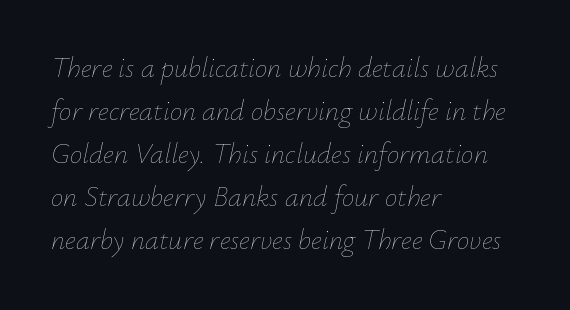
Is the stroke heavy? The answer is a plain regular-or-lighter. This sample has the flowing, uneven cadence of proportional lettering. The strip under each line holds only bare page. If you drew a line through each stem, it would be angled. The rows are spaced the way most documents space them. The face used here is rendered with its standard letterfit.
